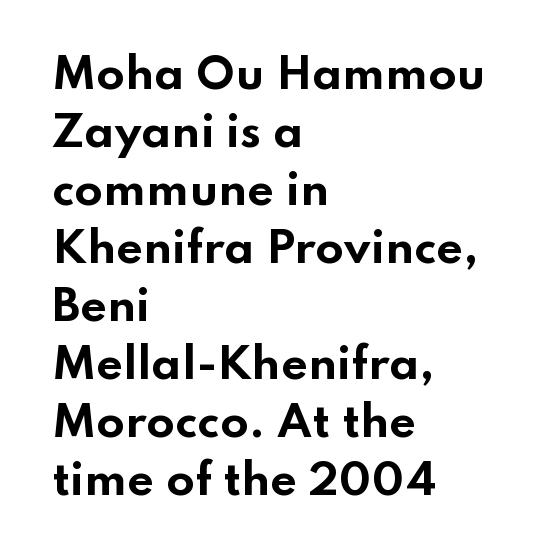
Each letter keeps its own natural width here, so spacing adapts to shape. Underlining? Definitely not there. Compared with typical body copy, the letter spacing here is the same. Unlike italic type, these characters show no tilt at all. You'd pick this weight for a headline — it's a proper bold. Letterform terminals end flat and unadorned throughout the passage.
